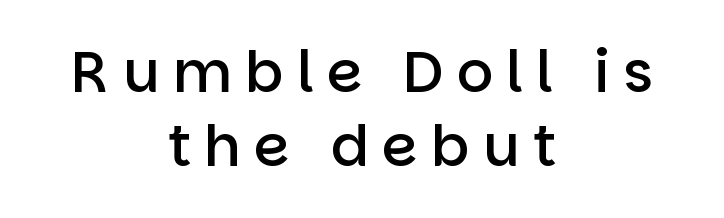
{"serif": "no", "italic": "no", "bold": "semi", "weight": "semibold", "width": "normal", "stroke_contrast": "low", "x_height": "large", "monospaced": "no", "underline": "no", "align": "center", "line_spacing": "normal", "line_spacing_ratio": 1.29, "letter_spacing": "wide", "letter_spacing_em": 0.23, "glyph_px": 57}
